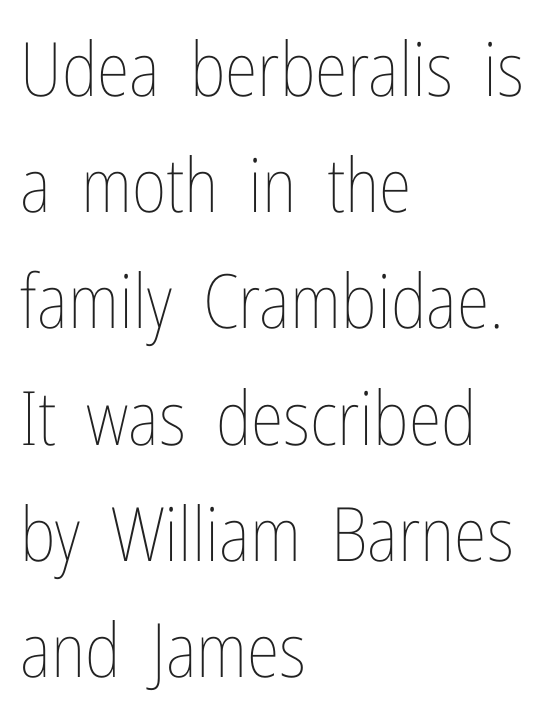
Spacing verdict: proportional, widths tailored to each character. Typeset ragged right — the left edge is the straight one. Weight: not bold — regular or lighter. Regular leading.
